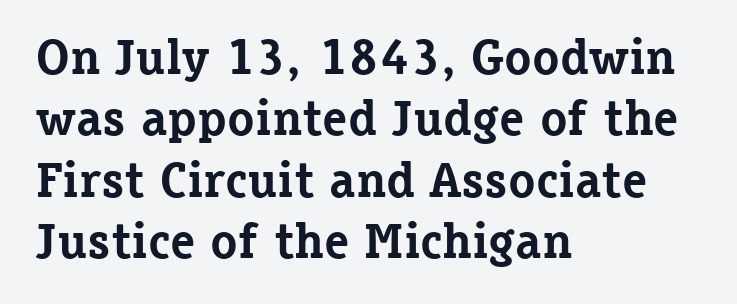
What kind of face is this? One with serifs. Rule under the text: the space is simply empty. The ragged edge is on the right, which tells us the setting is flush left. Caption: standard tracking, unaltered. Students, this is bold: see how much ink each stroke carries. Note the varied advance widths — an 'i' is clearly narrower than an 'm'.
